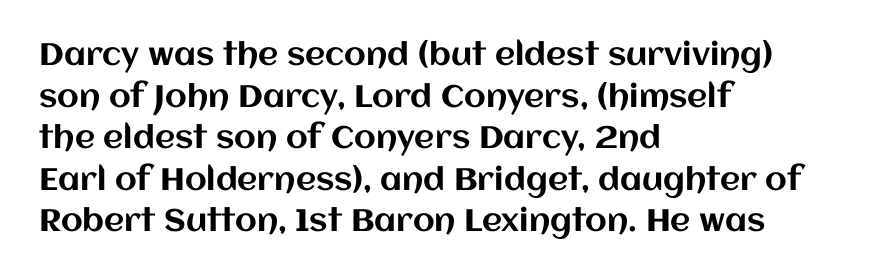
Q: Is the text italic (slanted)? A: No, it is upright.
Q: Is the text underlined? A: No.
Q: How is the paragraph aligned? A: Left-aligned.
Q: Is the spacing between letters normal or unusually wide? A: Normal.
Q: Is the spacing between lines tight, normal or loose? A: Normal.
Q: Width (condensed, normal, or wide)? A: Normal.
Q: Stroke contrast? A: Medium.
Q: x-height? A: Large.
Q: Monospaced? A: No.
